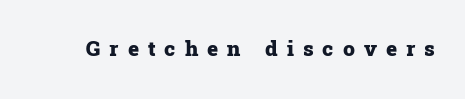
{"italic": "no", "bold": "yes", "underline": "no", "letter_spacing": "wide", "letter_spacing_em": 0.43, "glyph_px": 21}
